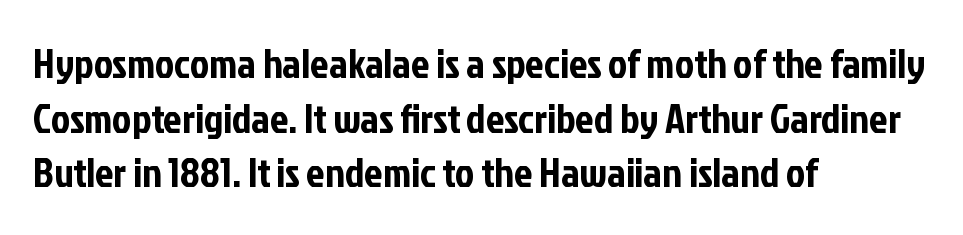
The image shows 41 px condensed sans-serif type, upright; set left-aligned, normal line spacing (1.33x), normal letter spacing, not underlined; low stroke contrast and a medium x-height.
